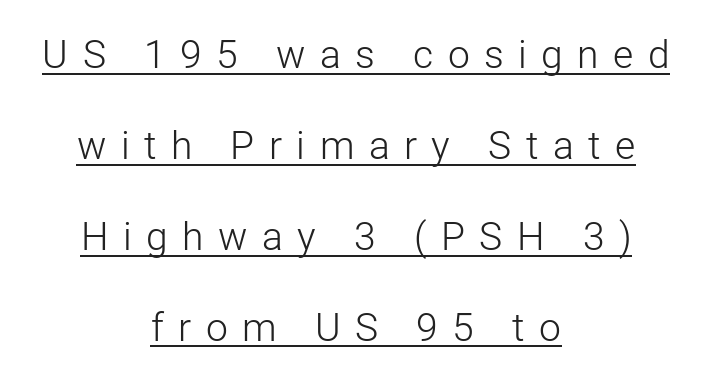
Q: Is the text bold? A: No.
Q: Is the text italic (slanted)? A: No, it is upright.
Q: Is the typeface a serif or a sans-serif typeface? A: Sans-serif.
Q: Is the text underlined? A: Yes.
Q: How is the paragraph aligned? A: Centered.
Q: Is the spacing between letters normal or unusually wide? A: Unusually wide.
Q: Is the spacing between lines tight, normal or loose? A: Loose.
Q: Width (condensed, normal, or wide)? A: Normal.
Q: Stroke contrast? A: Low.
Q: x-height? A: Medium.
Q: Monospaced? A: No.
